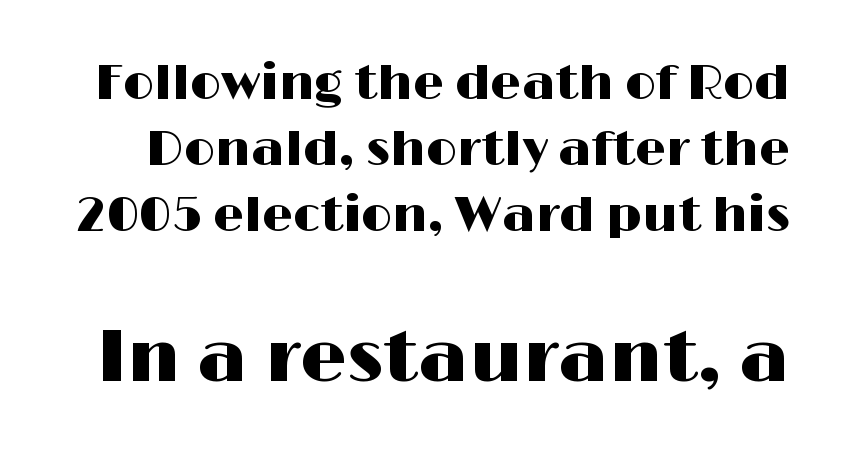
The words here are not underlined. Character size in the trailing block exceeds that of the leading block. You could call the tracking neutral — neither tight nor loose. The face used here is proportionally spaced, like ordinary book or web type. Normally led — the rows are evenly, conventionally spaced.
